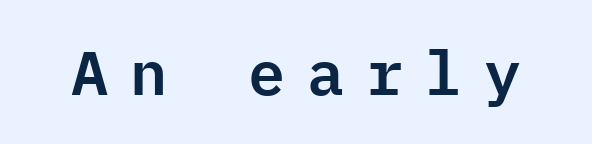
The letters are spread apart with noticeably loose tracking. Do the characters align in a grid? Yes, the font is monospaced. Ordinary non-slanted type is in use. Are there feet on the stems? There aren't — it's a sans.
